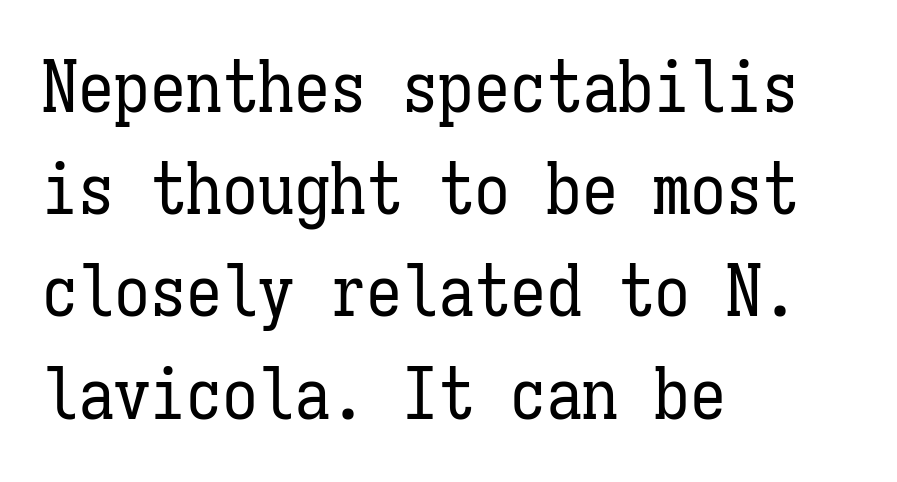
Q: Is the text bold? A: No.
Q: Is the text italic (slanted)? A: No, it is upright.
Q: Is the text underlined? A: No.
Q: How is the paragraph aligned? A: Left-aligned.
Q: Is the spacing between letters normal or unusually wide? A: Normal.
Q: Is the spacing between lines tight, normal or loose? A: Normal.
Q: Width (condensed, normal, or wide)? A: Condensed.
Q: Stroke contrast? A: Low.
Q: x-height? A: Medium.
Q: Monospaced? A: Yes.
